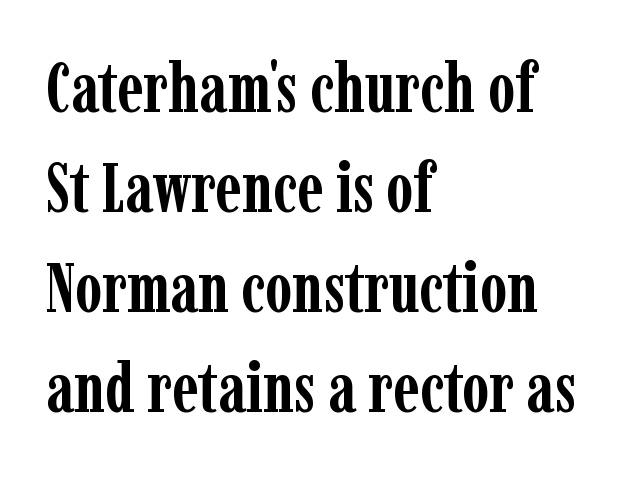
The paragraph shown leans on its left margin. Character widths vary here, with narrow letters taking less room than wide ones. Ascenders rise straight up at ninety degrees. The typeface chosen for these lines features serifs. In terms of weight, the rendering is a true, heavy bold. In terms of leading, this rendering sits right in the middle.
